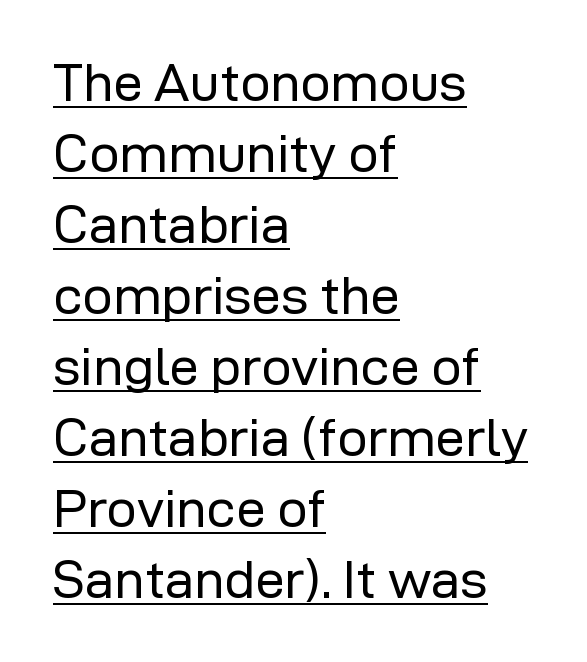
The image shows 53 px regular-weight sans-serif type, upright; set left-aligned, normal line spacing (1.34x), normal letter spacing, underlined; low stroke contrast and a medium x-height.
